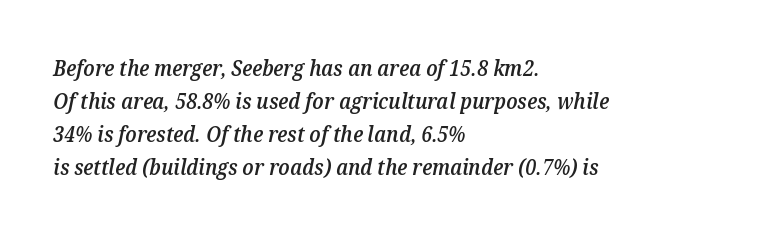
Q: Is the text bold? A: Semi-bold.
Q: Is the text italic (slanted)? A: Yes, it leans right by about 12 degrees.
Q: Is the text underlined? A: No.
Q: How is the paragraph aligned? A: Left-aligned.
Q: Is the spacing between letters normal or unusually wide? A: Normal.
Q: Is the spacing between lines tight, normal or loose? A: Normal.
